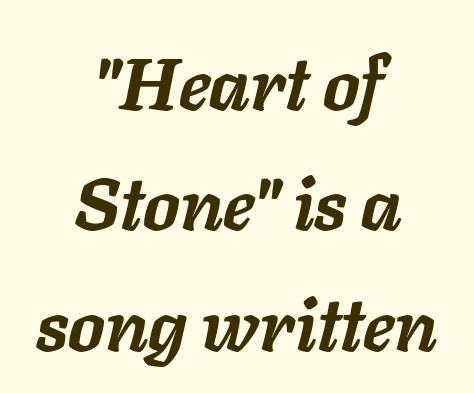
The image shows 73 px semibold type, italic (leaning right); set centered, normal line spacing (1.65x), normal letter spacing, not underlined; low stroke contrast and a medium x-height.
